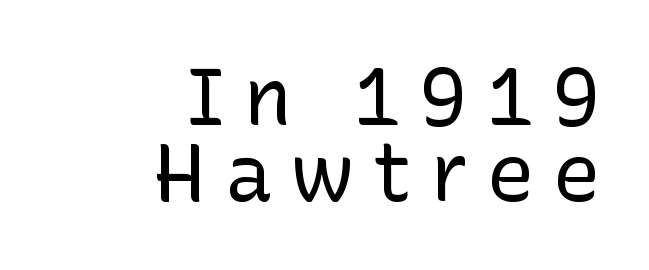
Quick note: not italic, upright. A typesetter would call this proportional, since set widths differ per character. This rendering uses right alignment, leaving the left contour irregular. The tracking jumps out immediately: characters are airy and widely separated.
